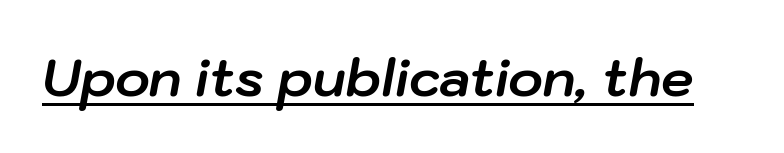
Q: Is the text bold? A: Yes.
Q: Is the text italic (slanted)? A: Yes, it leans right by about 10 degrees.
Q: Is the text underlined? A: Yes.
Q: Is the spacing between letters normal or unusually wide? A: Normal.
Q: Width (condensed, normal, or wide)? A: Normal.
Q: Stroke contrast? A: Low.
Q: x-height? A: Medium.
Q: Monospaced? A: No.
